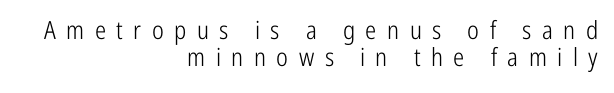
The image shows 25 px text type, upright; set right-aligned, tight line spacing (1.08x), unusually wide letter spacing (+0.42 em), not underlined.
